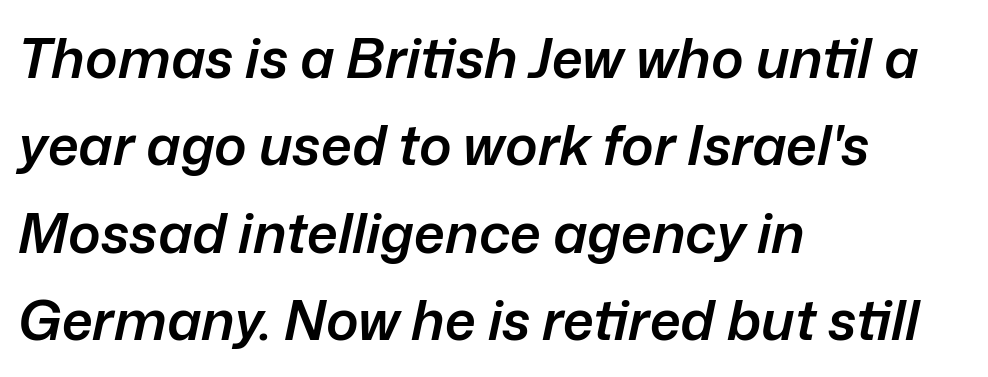
The image shows 55 px semibold type, italic (leaning right); set left-aligned, normal line spacing (1.59x), normal letter spacing, not underlined; low stroke contrast and a medium x-height.
